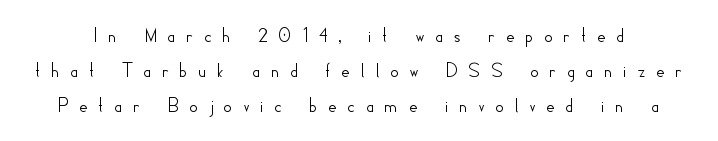
The image shows 22 px text type, upright; set normal line spacing (1.6x), unusually wide letter spacing (+0.45 em), not underlined.
